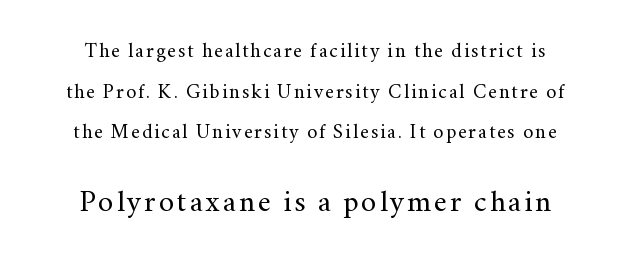
The axis of the letterforms is exactly vertical. Vertical spacing — loose. The block sitting lower on the canvas is the one with enlarged characters. The glyphs are unaccompanied by any horizontal stroke below them. The letterforms sit at book weight or below. The rendering uses natural spacing where letterforms have individual widths.
